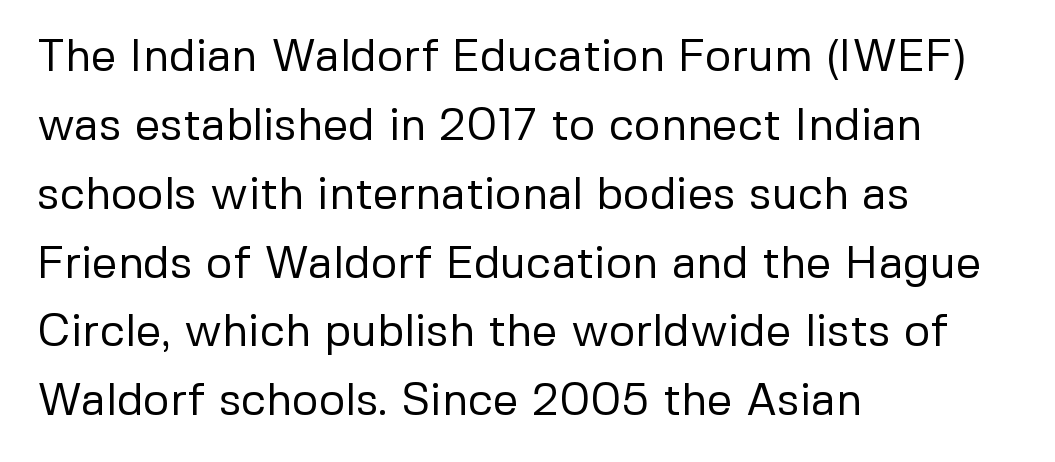
Type without underlining. These lines are rendered in a variable-pitch font. Reading down the column, the eye jumps a familiar distance to each next line. Caption: multi-line text, flush left, ragged right.
